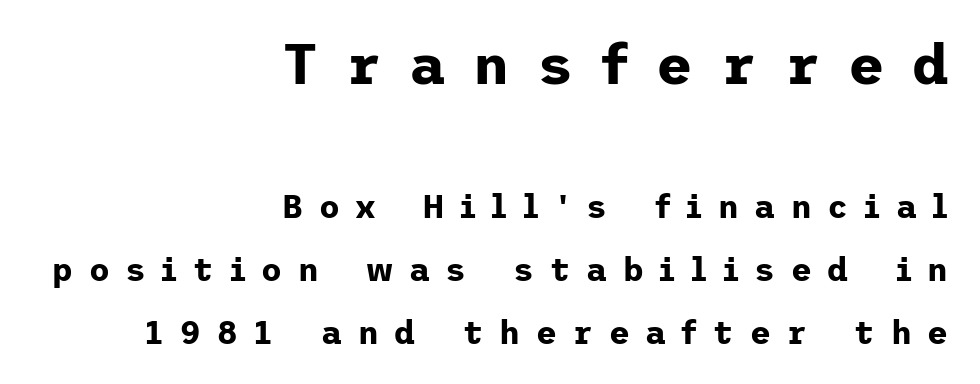
The image shows 56 px bold sans-serif type, upright; set right-aligned, loose line spacing (1.98x), unusually wide letter spacing (+0.49 em), not underlined; the first (top) block is 1.75x larger; low stroke contrast and a medium x-height.
